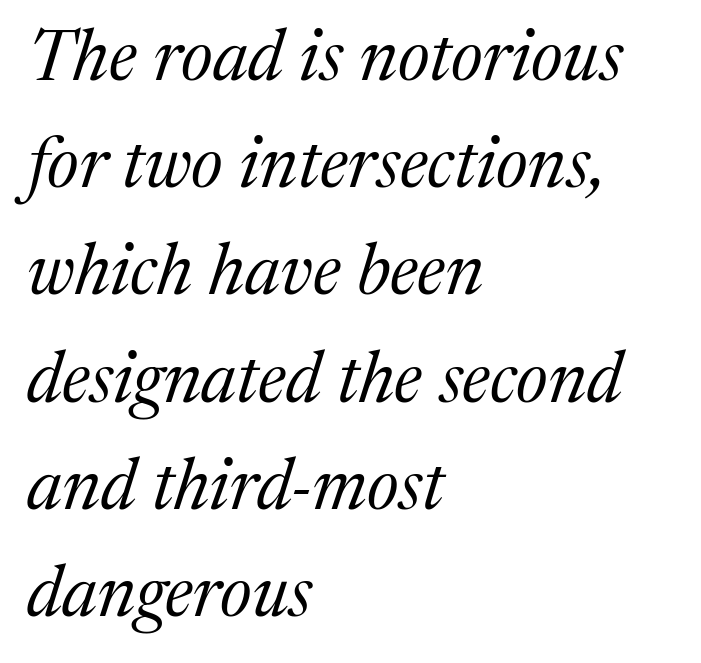
{"serif": "yes", "italic": "yes", "lean": "right", "slant_degrees": 17, "bold": "no", "weight": "regular", "width": "normal", "stroke_contrast": "medium", "x_height": "medium", "monospaced": "no", "underline": "no", "align": "left", "line_spacing": "normal", "line_spacing_ratio": 1.51, "letter_spacing": "normal", "letter_spacing_em": 0.0, "glyph_px": 71}
